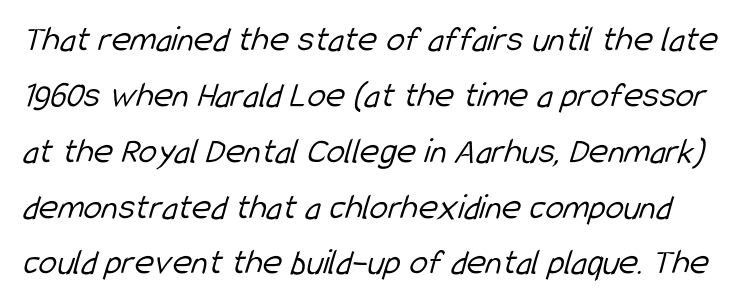
Proportional: the letters do not fall into vertical columns. The characters are drawn with everyday or finer stroke widths. Glance below the letters and you will spot only blank space. Typographically, this falls in the sans-serif category. No extra tracking has been applied to these lines.
